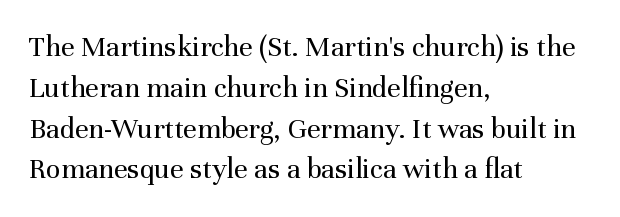
Q: Is the text bold? A: No.
Q: Is the text italic (slanted)? A: No, it is upright.
Q: Is the typeface a serif or a sans-serif typeface? A: Serif.
Q: Is the text underlined? A: No.
Q: How is the paragraph aligned? A: Left-aligned.
Q: Is the spacing between letters normal or unusually wide? A: Normal.
Q: Is the spacing between lines tight, normal or loose? A: Normal.
Q: Width (condensed, normal, or wide)? A: Normal.
Q: Stroke contrast? A: Medium.
Q: x-height? A: Medium.
Q: Monospaced? A: No.
